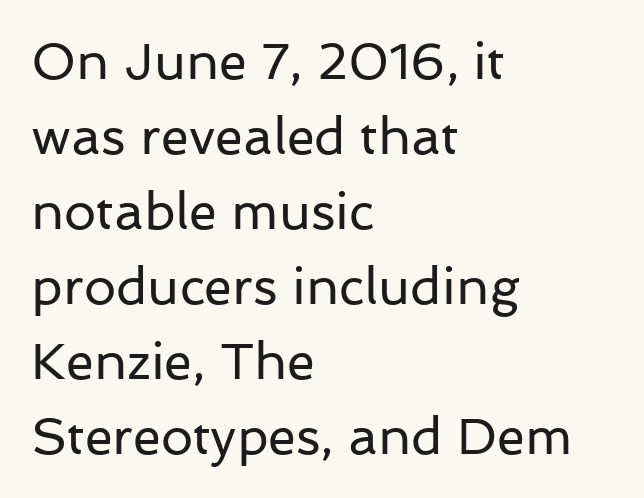
The typeface chosen for these lines omits serifs. Varying glyph widths throughout — classic text-font behaviour. Descenders are the only things crossing below the line. The compositor pushed each line to the left boundary.
